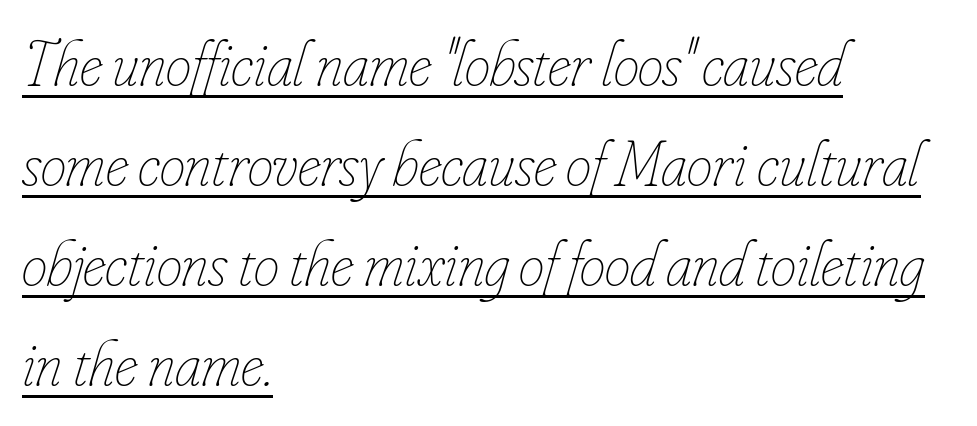
Q: Is the text bold? A: No.
Q: Is the text italic (slanted)? A: Yes, it leans right by about 16 degrees.
Q: Is the text underlined? A: Yes.
Q: How is the paragraph aligned? A: Left-aligned.
Q: Is the spacing between letters normal or unusually wide? A: Normal.
Q: Is the spacing between lines tight, normal or loose? A: Normal.
Q: Width (condensed, normal, or wide)? A: Condensed.
Q: Stroke contrast? A: Low.
Q: x-height? A: Small.
Q: Monospaced? A: No.
